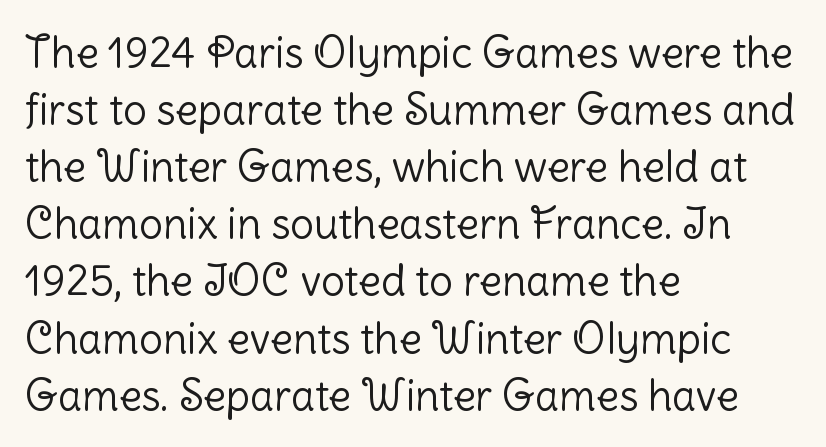
Evenly set lines give the paragraph a standard silhouette. Underline: absent. The lines in this sample share a left origin and differ only in where they stop. Characters follow at the spacing the type designer built in.
